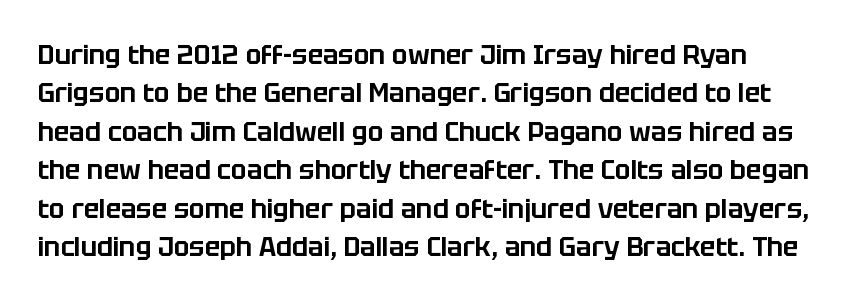
Q: Is the text italic (slanted)? A: No, it is upright.
Q: Is the text underlined? A: No.
Q: Is the spacing between letters normal or unusually wide? A: Normal.
Q: Is the spacing between lines tight, normal or loose? A: Normal.
